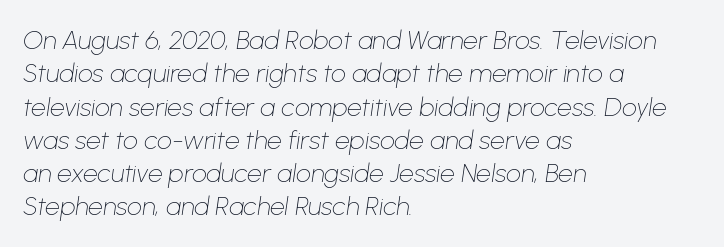
{"italic": "yes", "lean": "right", "slant_degrees": 8, "bold": "no", "underline": "no", "align": "left", "line_spacing": "normal", "line_spacing_ratio": 1.28, "letter_spacing": "normal", "letter_spacing_em": 0.0, "glyph_px": 26}
